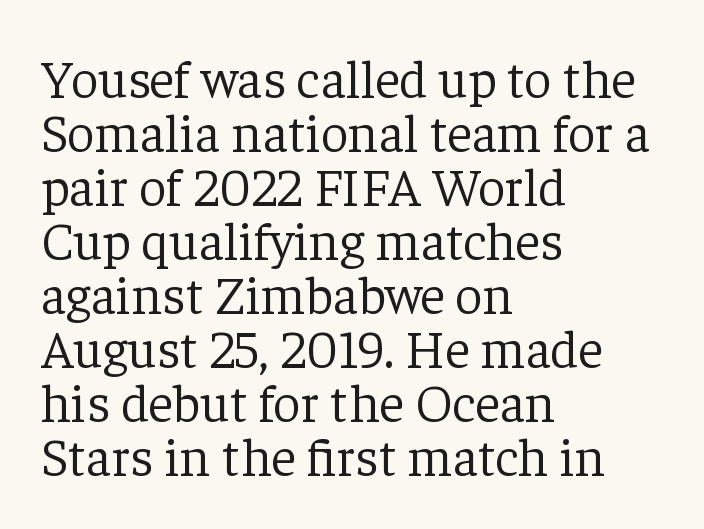
{"serif": "yes", "italic": "no", "bold": "no", "weight": "light", "width": "normal", "stroke_contrast": "low", "x_height": "medium", "monospaced": "no", "underline": "no", "align": "left", "line_spacing": "tight", "line_spacing_ratio": 1.0, "letter_spacing": "normal", "letter_spacing_em": 0.0, "glyph_px": 54}
